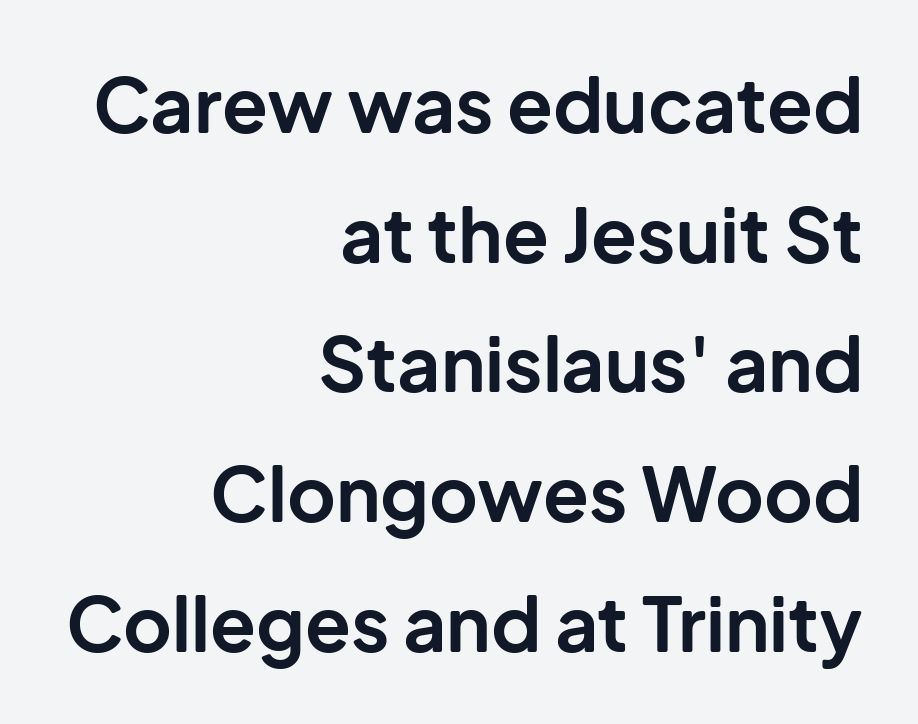
The specimen omits any rule beneath the text block's lines. Typographically, this falls in the sans-serif category. Chunky letters — that's bold for sure. Notice how the stems are strictly vertical — no italics here.
